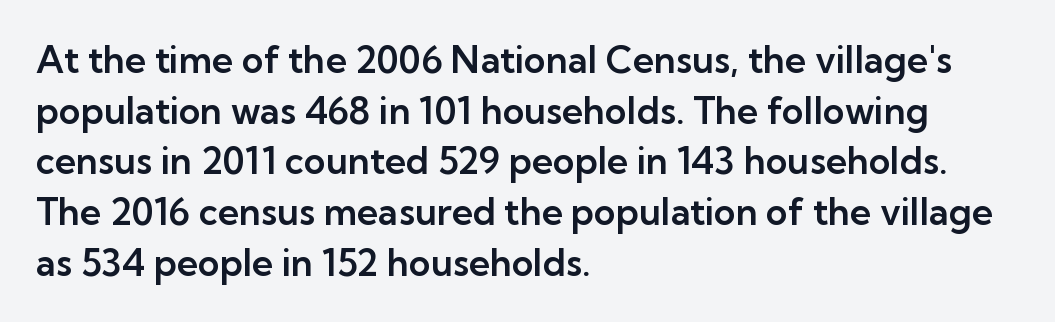
The image shows 37 px sans-serif type, upright; set left-aligned, normal line spacing (1.37x), normal letter spacing, not underlined; low stroke contrast and a medium x-height.
